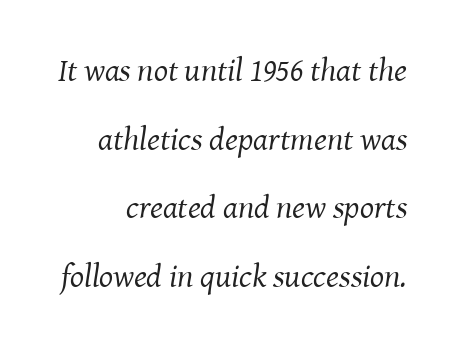
Does the leading feel generous? Absolutely, it's lavish. Honestly, the letter spacing is just normal — you wouldn't notice it. Think of a printed novel: that variable character pitch is what you see here. Weight: in the light-to-regular range. No word sits above an underline. Stroke terminals: seriffed.
